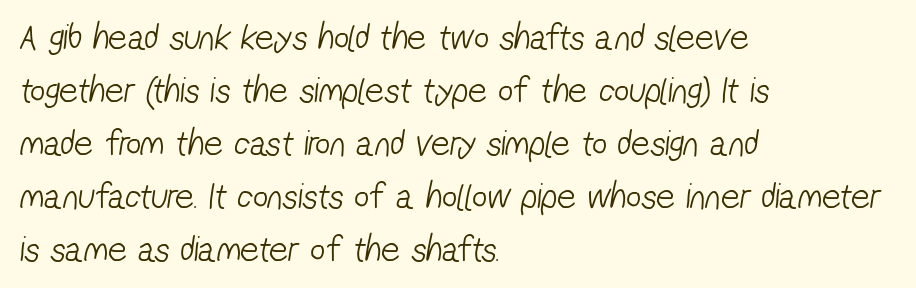
{"serif": "no", "bold": "no", "weight": "light", "width": "condensed", "stroke_contrast": "low", "x_height": "medium", "monospaced": "no", "underline": "no", "align": "left", "line_spacing": "normal", "line_spacing_ratio": 1.43, "letter_spacing": "normal", "letter_spacing_em": 0.0, "glyph_px": 37}
